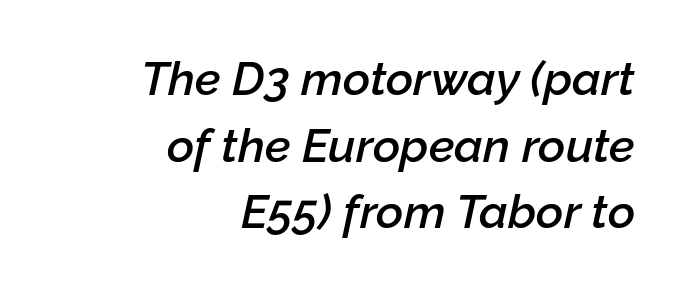
The letters are slanted; this is an italic face. Casual observation: everything's shoved over to the right. Evenly set lines give the paragraph a standard silhouette. Words float on clear page, feet unadorned. Character widths vary here, with narrow letters taking less room than wide ones.
